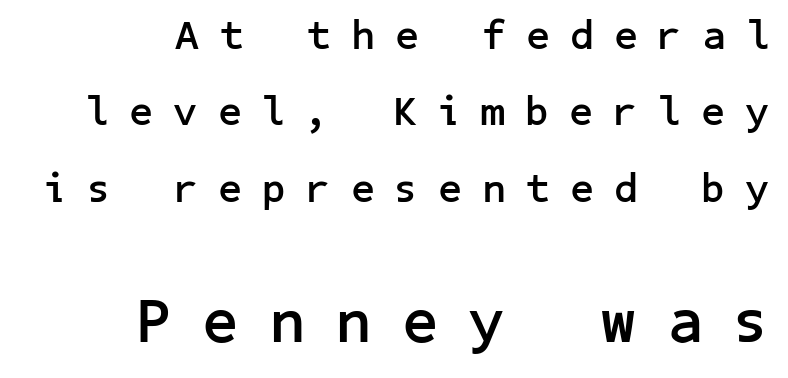
Q: Is the text bold? A: Yes.
Q: Is the text italic (slanted)? A: No, it is upright.
Q: Is the typeface a serif or a sans-serif typeface? A: Sans-serif.
Q: Is the text underlined? A: No.
Q: How is the paragraph aligned? A: Right-aligned.
Q: Is the spacing between letters normal or unusually wide? A: Unusually wide.
Q: Which block of text is set in a larger size, the first (top) or the second (bottom)? A: The second (bottom) one.
Q: Width (condensed, normal, or wide)? A: Normal.
Q: Stroke contrast? A: Low.
Q: x-height? A: Medium.
